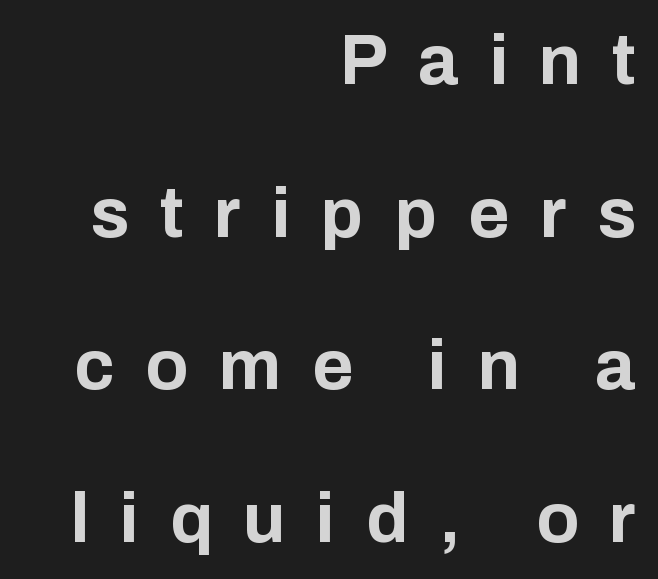
The image shows 70 px bold sans-serif type, upright; set right-aligned, loose line spacing (2.18x), unusually wide letter spacing (+0.44 em), not underlined; low stroke contrast and a medium x-height.
